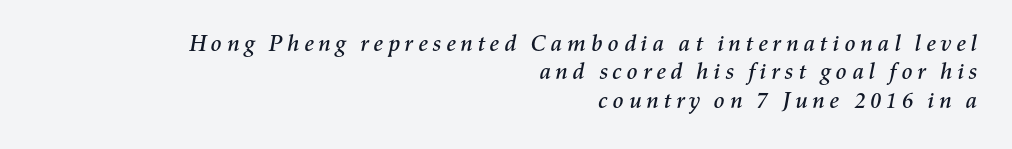
The image shows 23 px text type, italic (leaning right); set right-aligned, line spacing 1.23x, not underlined.
